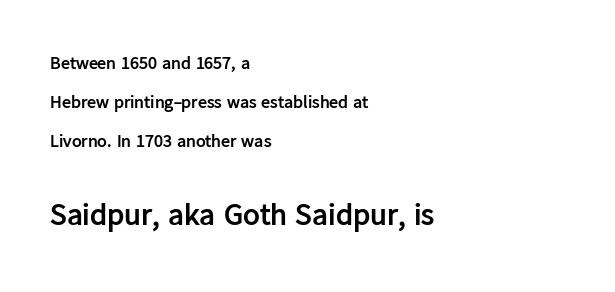
{"serif": "no", "italic": "no", "bold": "yes", "weight": "semibold", "width": "normal", "stroke_contrast": "low", "x_height": "medium", "monospaced": "no", "underline": "no", "align": "left", "line_spacing": "loose", "line_spacing_ratio": 2.17, "letter_spacing": "normal", "letter_spacing_em": 0.0, "larger_block": "second", "size_ratio": 1.72, "glyph_px": 31}
